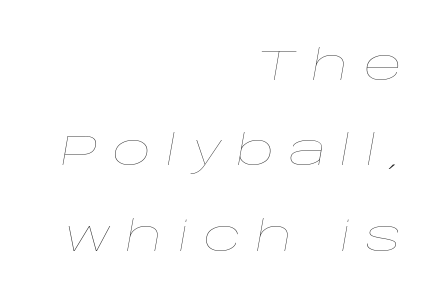
The image shows 42 px thin, wide type, italic (leaning right); set right-aligned, loose line spacing (2.03x), unusually wide letter spacing (+0.34 em), not underlined; low stroke contrast and a large x-height.
